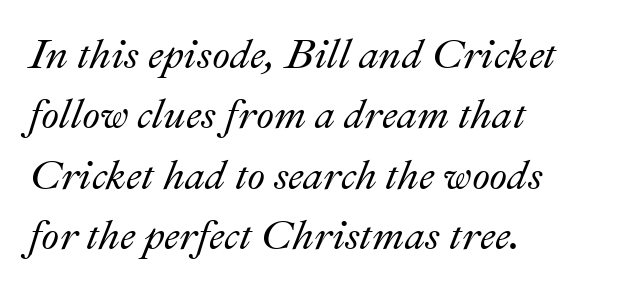
The image shows 41 px text type, italic (leaning right); set left-aligned, normal line spacing (1.47x), normal letter spacing, not underlined; medium stroke contrast and a small x-height.
